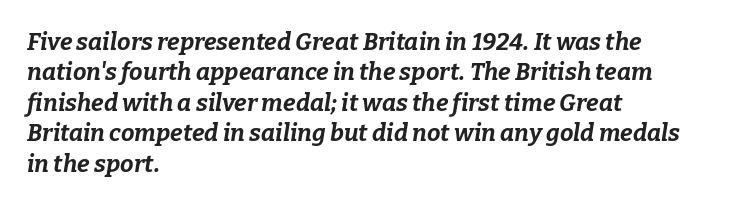
The image shows 24 px bold type, italic (leaning right); set left-aligned, normal line spacing (1.27x), normal letter spacing, not underlined.
